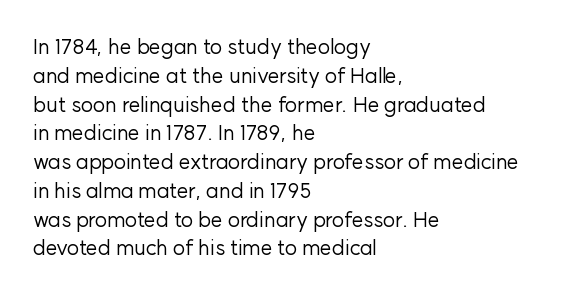
Each new line begins a customary step beneath the previous one. Stems here are at most as thick as an everyday book face. Words appear dense and cohesive because spacing is normal. Descenders hang freely into open space. The axis of the letterforms is exactly vertical.
